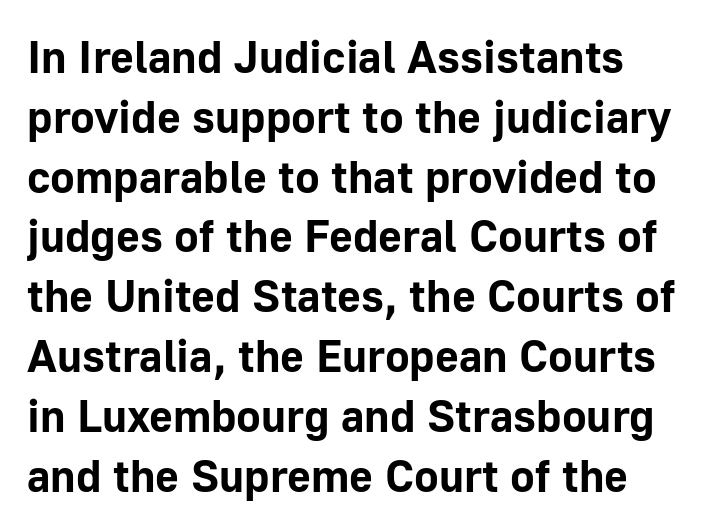
Q: Is the text bold? A: Yes.
Q: Is the text italic (slanted)? A: No, it is upright.
Q: Is the typeface a serif or a sans-serif typeface? A: Sans-serif.
Q: Is the text underlined? A: No.
Q: Is the spacing between letters normal or unusually wide? A: Normal.
Q: Is the spacing between lines tight, normal or loose? A: Normal.
Q: Width (condensed, normal, or wide)? A: Normal.
Q: Stroke contrast? A: Low.
Q: x-height? A: Medium.
Q: Monospaced? A: No.
